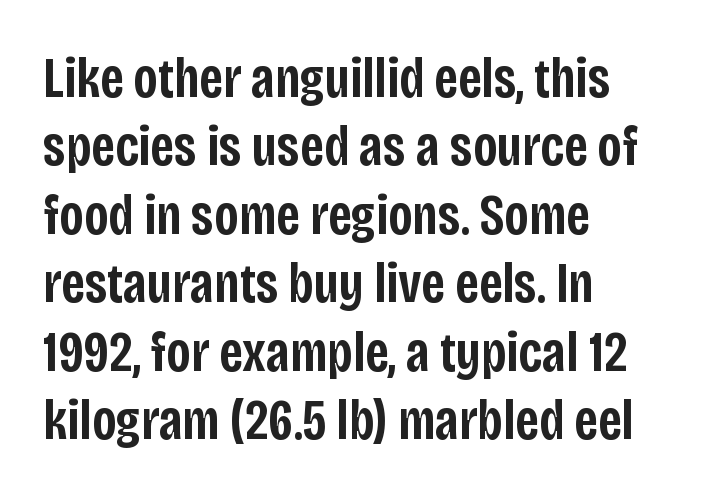
Q: Is the text bold? A: Semi-bold.
Q: Is the text italic (slanted)? A: No, it is upright.
Q: Is the typeface a serif or a sans-serif typeface? A: Sans-serif.
Q: Is the text underlined? A: No.
Q: How is the paragraph aligned? A: Left-aligned.
Q: Is the spacing between letters normal or unusually wide? A: Normal.
Q: Width (condensed, normal, or wide)? A: Condensed.
Q: Stroke contrast? A: Low.
Q: x-height? A: Large.
Q: Monospaced? A: No.
